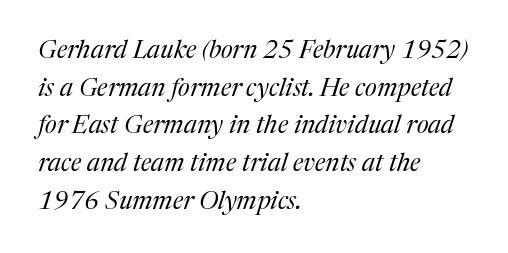
Q: Is the text bold? A: No.
Q: Is the text italic (slanted)? A: Yes, it leans right by about 17 degrees.
Q: Is the text underlined? A: No.
Q: How is the paragraph aligned? A: Left-aligned.
Q: Is the spacing between letters normal or unusually wide? A: Normal.
Q: Is the spacing between lines tight, normal or loose? A: Normal.
